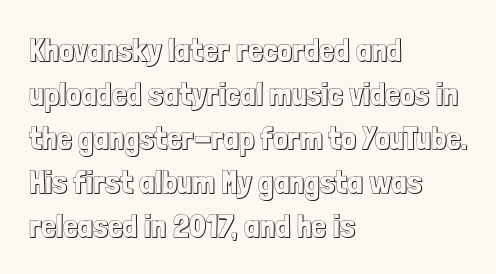
The letters advance in unequal steps, a hallmark of proportional type. Letters rest on an invisible, unmarked baseline. The designer left line spacing at the default. A typesetter would mark this as roman, not italic. Where is the straight margin? On the left. The tracking reads as untouched default to a designer's eye.
